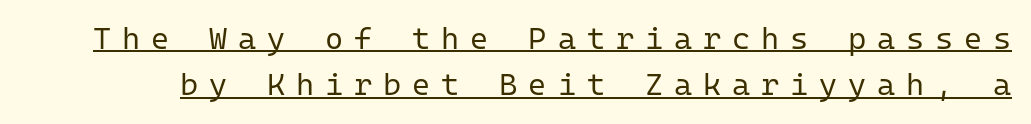
Q: Is the text bold? A: No.
Q: Is the text italic (slanted)? A: No, it is upright.
Q: Is the typeface a serif or a sans-serif typeface? A: Sans-serif.
Q: Is the text underlined? A: Yes.
Q: Is the spacing between letters normal or unusually wide? A: Unusually wide.
Q: Is the spacing between lines tight, normal or loose? A: Normal.
Q: Width (condensed, normal, or wide)? A: Normal.
Q: Stroke contrast? A: Low.
Q: x-height? A: Medium.
Q: Monospaced? A: Yes.
